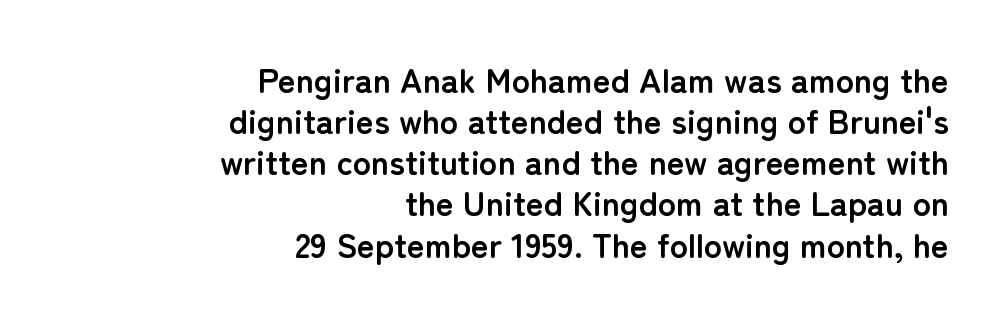
The image shows 34 px semibold sans-serif type, upright; set right-aligned, line spacing 1.21x, normal letter spacing, not underlined; low stroke contrast and a medium x-height.
